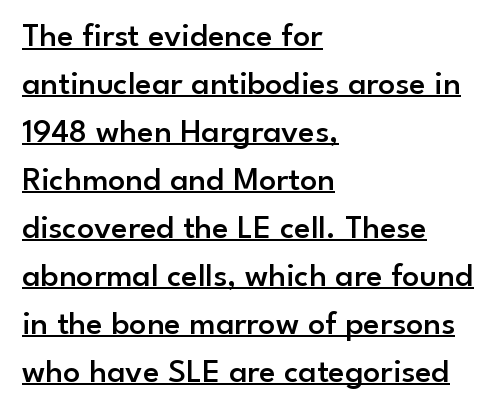
Q: Is the text bold? A: Semi-bold.
Q: Is the text italic (slanted)? A: No, it is upright.
Q: Is the typeface a serif or a sans-serif typeface? A: Sans-serif.
Q: Is the text underlined? A: Yes.
Q: How is the paragraph aligned? A: Left-aligned.
Q: Is the spacing between letters normal or unusually wide? A: Normal.
Q: Is the spacing between lines tight, normal or loose? A: Normal.
Q: Width (condensed, normal, or wide)? A: Normal.
Q: Stroke contrast? A: Low.
Q: x-height? A: Small.
Q: Monospaced? A: No.
